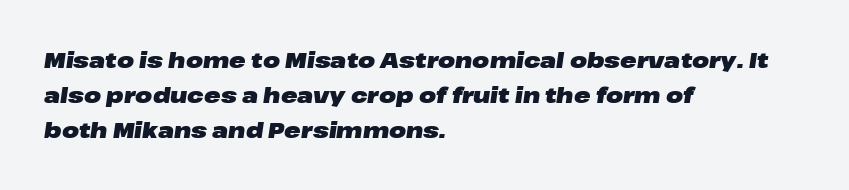
Q: Is the text bold? A: Yes.
Q: Is the text italic (slanted)? A: Yes, it leans right by about 8 degrees.
Q: Is the text underlined? A: No.
Q: How is the paragraph aligned? A: Left-aligned.
Q: Is the spacing between letters normal or unusually wide? A: Normal.
Q: Is the spacing between lines tight, normal or loose? A: Normal.
